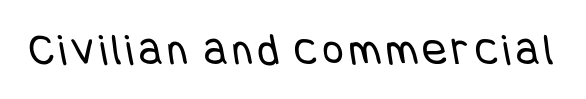
The image shows 46 px regular-weight, condensed sans-serif type; set not underlined; low stroke contrast and a large x-height.
